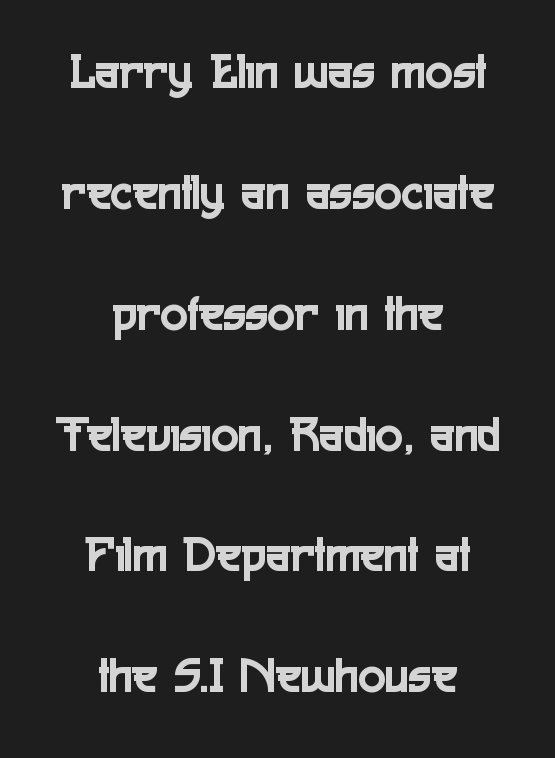
Q: Is the text italic (slanted)? A: No, it is upright.
Q: Is the typeface a serif or a sans-serif typeface? A: Sans-serif.
Q: Is the text underlined? A: No.
Q: How is the paragraph aligned? A: Centered.
Q: Is the spacing between letters normal or unusually wide? A: Normal.
Q: Is the spacing between lines tight, normal or loose? A: Loose.
Q: Width (condensed, normal, or wide)? A: Condensed.
Q: x-height? A: Medium.
Q: Monospaced? A: No.
